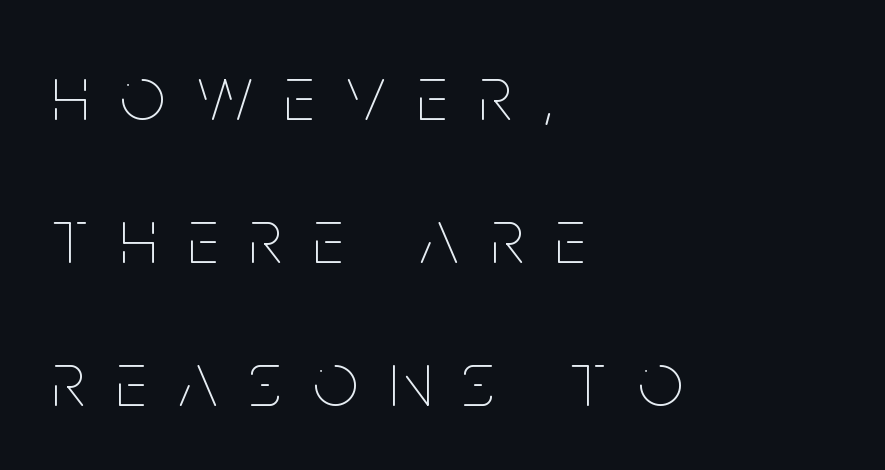
Q: Is the text bold? A: No.
Q: Is the text italic (slanted)? A: No, it is upright.
Q: Is the text underlined? A: No.
Q: How is the paragraph aligned? A: Left-aligned.
Q: Is the spacing between letters normal or unusually wide? A: Unusually wide.
Q: Width (condensed, normal, or wide)? A: Condensed.
Q: Stroke contrast? A: Low.
Q: x-height? A: Large.
Q: Monospaced? A: No.
